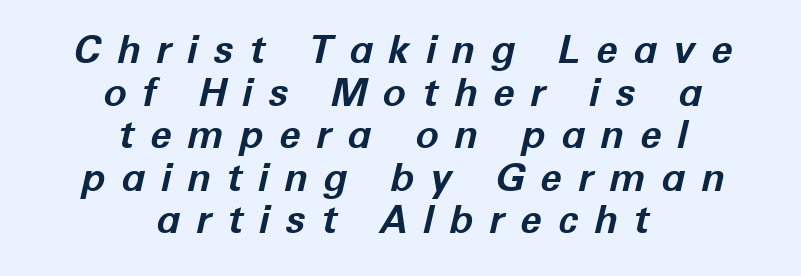
Q: Is the text bold? A: Yes.
Q: Is the text italic (slanted)? A: Yes, it leans right by about 12 degrees.
Q: Is the text underlined? A: No.
Q: How is the paragraph aligned? A: Centered.
Q: Is the spacing between letters normal or unusually wide? A: Unusually wide.
Q: Is the spacing between lines tight, normal or loose? A: Tight.
Q: Width (condensed, normal, or wide)? A: Normal.
Q: Stroke contrast? A: Low.
Q: x-height? A: Medium.
Q: Monospaced? A: No.
